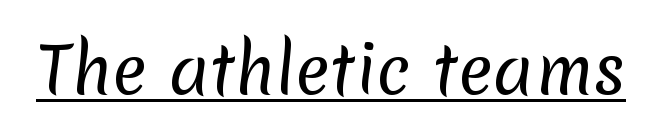
{"serif": "no", "bold": "no", "weight": "regular", "width": "normal", "stroke_contrast": "low", "x_height": "medium", "monospaced": "no", "underline": "yes", "letter_spacing": "normal", "letter_spacing_em": 0.0, "glyph_px": 65}
